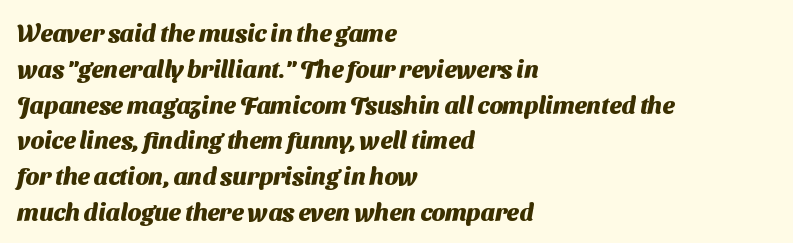
{"bold": "yes", "underline": "no", "align": "left", "line_spacing": "normal", "line_spacing_ratio": 1.49, "letter_spacing": "normal", "letter_spacing_em": 0.0, "glyph_px": 24}
